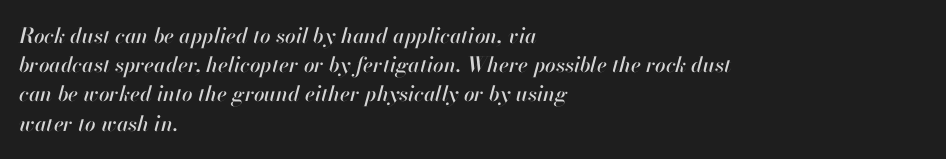
Rule under the text: the space is simply empty. Tall strokes in this sample are angled rather than plumb. What stands out about the letter spacing? Nothing — it is the standard amount. A normal amount of white space separates one row of letters from the next.
